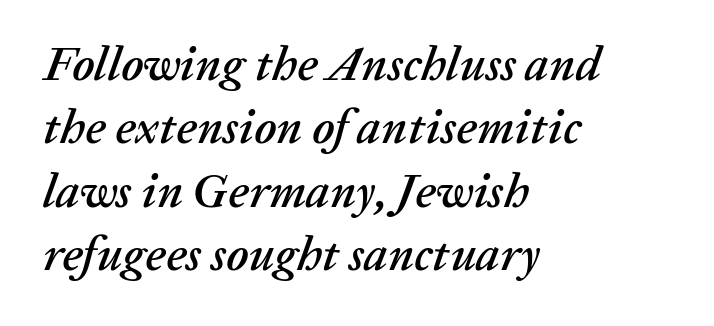
The image shows 48 px text type, italic (leaning right); set left-aligned, normal line spacing (1.32x), normal letter spacing, not underlined; low stroke contrast and a medium x-height.
